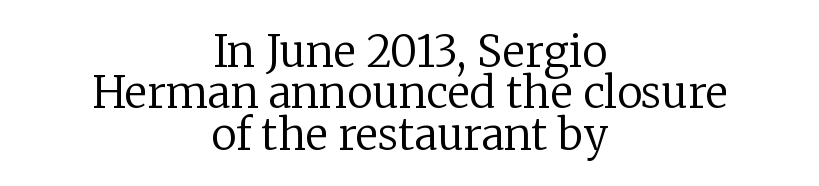
{"serif": "yes", "italic": "no", "bold": "no", "weight": "regular", "width": "normal", "stroke_contrast": "low", "x_height": "medium", "monospaced": "no", "underline": "no", "align": "center", "line_spacing": "tight", "line_spacing_ratio": 0.96, "letter_spacing": "normal", "letter_spacing_em": 0.0, "glyph_px": 43}
